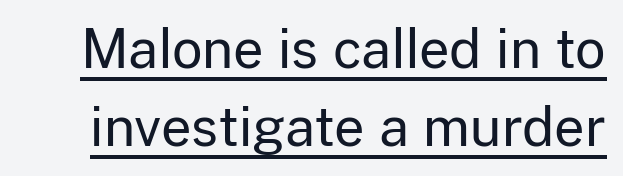
Honestly, the letter spacing is just normal — you wouldn't notice it. The rendering uses natural spacing where letterforms have individual widths. Decoration check: the copy is underlined. Successive baselines arrive at the customary interval. Nothing sits at the stroke ends, so this counts as sans-serif.
